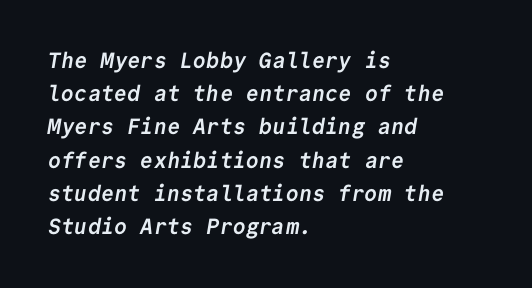
Where is the straight margin? On the left. Each row of text sits above clean, open space. Leading matches the norm, producing a regular column. The letters are bold, with thick, heavy strokes.
